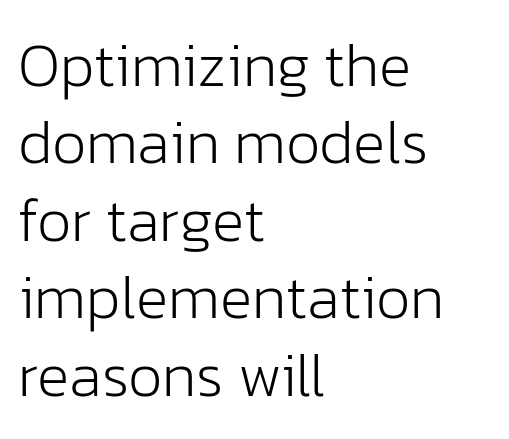
Q: Is the text bold? A: No.
Q: Is the text italic (slanted)? A: No, it is upright.
Q: Is the typeface a serif or a sans-serif typeface? A: Sans-serif.
Q: Is the text underlined? A: No.
Q: How is the paragraph aligned? A: Left-aligned.
Q: Is the spacing between letters normal or unusually wide? A: Normal.
Q: Is the spacing between lines tight, normal or loose? A: Normal.
Q: Width (condensed, normal, or wide)? A: Normal.
Q: Stroke contrast? A: Low.
Q: x-height? A: Medium.
Q: Monospaced? A: No.
